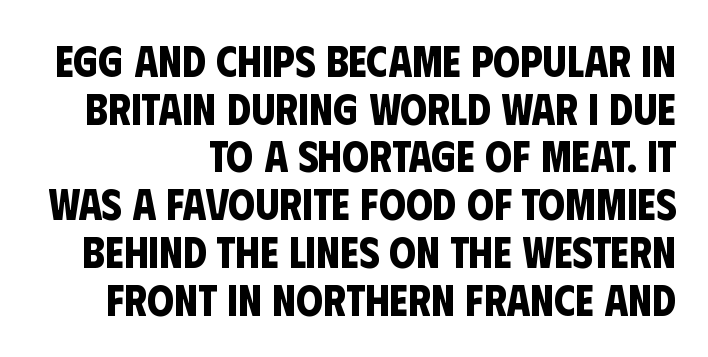
{"serif": "no", "bold": "yes", "weight": "bold", "width": "condensed", "stroke_contrast": "low", "x_height": "large", "monospaced": "no", "underline": "no", "align": "right", "line_spacing": "tight", "line_spacing_ratio": 1.11, "letter_spacing": "normal", "letter_spacing_em": 0.0, "glyph_px": 43}
